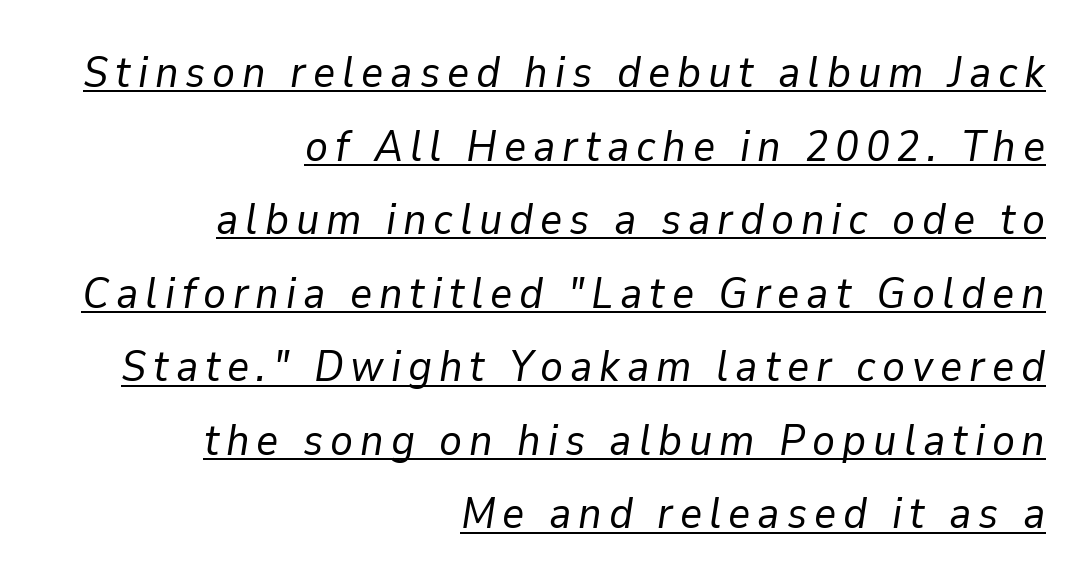
The specimen reads as italic at a glance. The font sits on the lighter half of the weight spectrum, regular included. Spacing verdict: proportional, widths tailored to each character. The passage shown is underscored from start to finish. Where is the straight margin? On the right.
